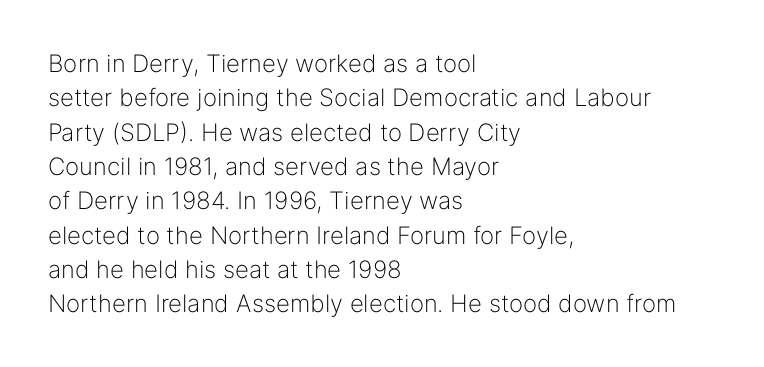
{"italic": "no", "bold": "no", "underline": "no", "align": "left", "line_spacing": "normal", "line_spacing_ratio": 1.43, "letter_spacing": "normal", "letter_spacing_em": 0.0, "glyph_px": 24}
